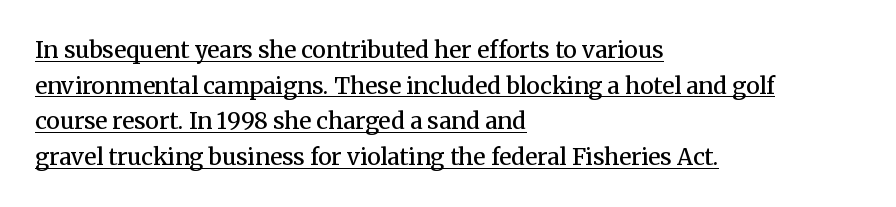
{"italic": "no", "bold": "semi", "underline": "yes", "align": "left", "line_spacing": "normal", "line_spacing_ratio": 1.55, "letter_spacing": "normal", "letter_spacing_em": 0.0, "glyph_px": 23}
